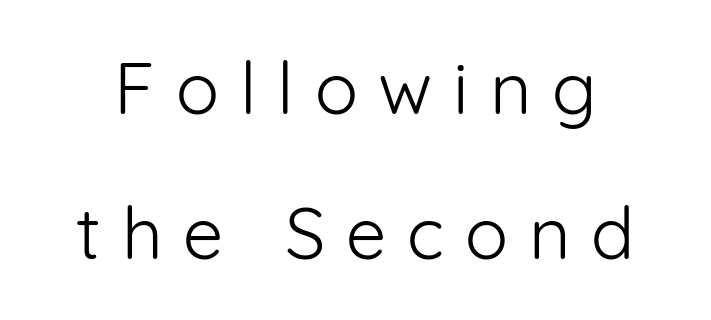
{"serif": "no", "italic": "no", "bold": "no", "weight": "light", "width": "normal", "stroke_contrast": "low", "x_height": "medium", "monospaced": "no", "underline": "no", "line_spacing": "loose", "line_spacing_ratio": 2.02, "letter_spacing": "wide", "letter_spacing_em": 0.29, "glyph_px": 72}
